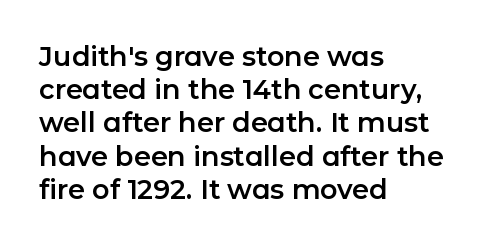
{"italic": "no", "underline": "no", "align": "left", "line_spacing_ratio": 1.23, "letter_spacing": "normal", "letter_spacing_em": 0.0, "glyph_px": 27}
